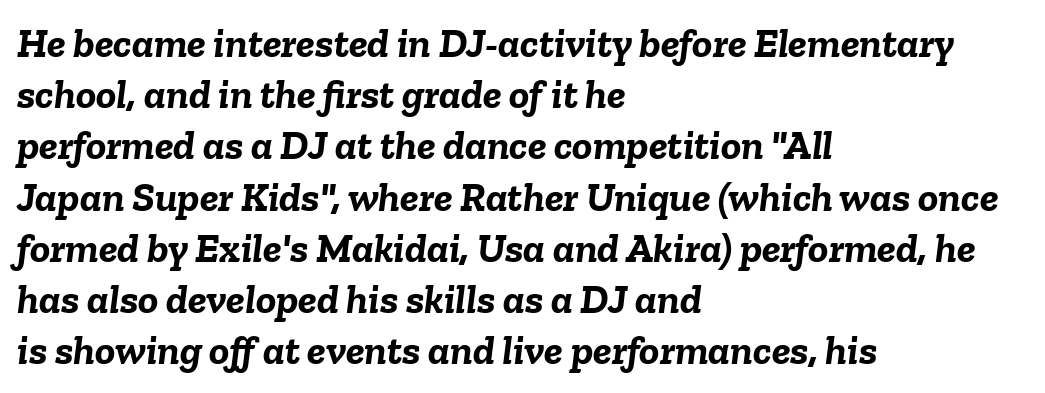
Descenders are the only things crossing below the line. This sample has the flowing, uneven cadence of proportional lettering. The rendering uses a bold face; every stroke is thick and dark. Line beginnings align vertically; line endings do not. Emphasis-style slanted type is in use. Tracking here is standard; glyphs follow each other at the usual distance.
